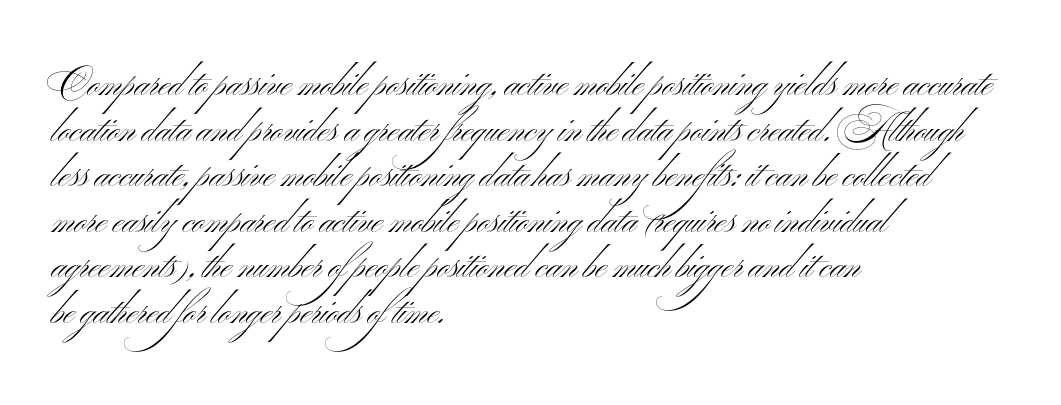
The image shows 37 px light, wide sans-serif type; set left-aligned, line spacing 1.23x, normal letter spacing, not underlined; medium stroke contrast and a small x-height.
